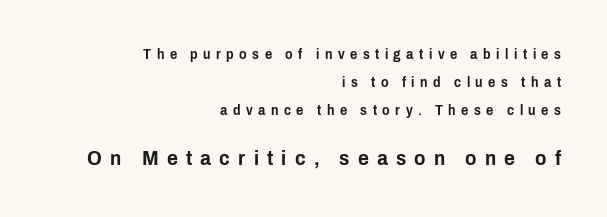
Q: Is the text italic (slanted)? A: No, it is upright.
Q: Is the text underlined? A: No.
Q: How is the paragraph aligned? A: Right-aligned.
Q: Is the spacing between letters normal or unusually wide? A: Unusually wide.
Q: Is the spacing between lines tight, normal or loose? A: Loose.
Q: Which block of text is set in a larger size, the first (top) or the second (bottom)? A: The second (bottom) one.
